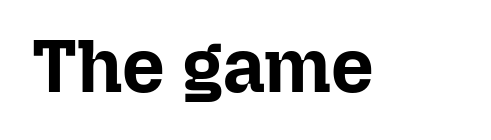
The image shows 75 px bold type, upright; set normal letter spacing, not underlined; low stroke contrast and a medium x-height.
